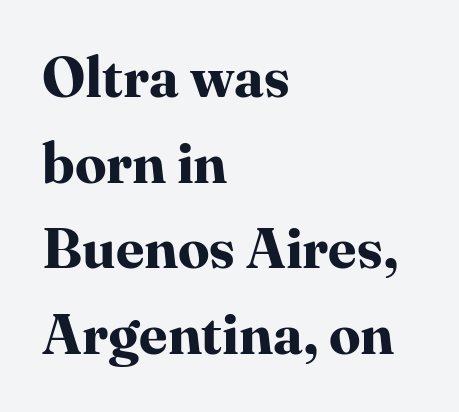
Q: Is the text bold? A: Yes.
Q: Is the text italic (slanted)? A: No, it is upright.
Q: Is the typeface a serif or a sans-serif typeface? A: Serif.
Q: Is the text underlined? A: No.
Q: How is the paragraph aligned? A: Left-aligned.
Q: Is the spacing between letters normal or unusually wide? A: Normal.
Q: Is the spacing between lines tight, normal or loose? A: Normal.
Q: Width (condensed, normal, or wide)? A: Normal.
Q: Stroke contrast? A: High.
Q: x-height? A: Medium.
Q: Monospaced? A: No.
